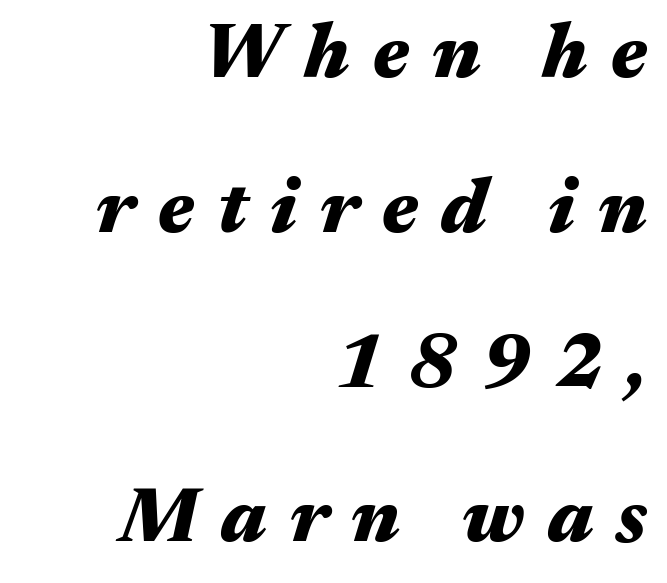
Looks like regular typesetting: each glyph gets only the width it needs. Caption: multi-line text, flush right, ragged left. Short note: letters widely spaced. Notice how thick the strokes are: this is what a full bold looks like.
